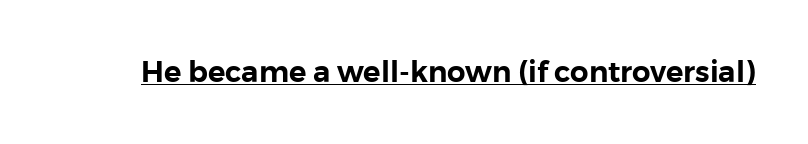
The image shows 29 px sans-serif type, upright; set normal letter spacing, underlined; low stroke contrast and a medium x-height.
